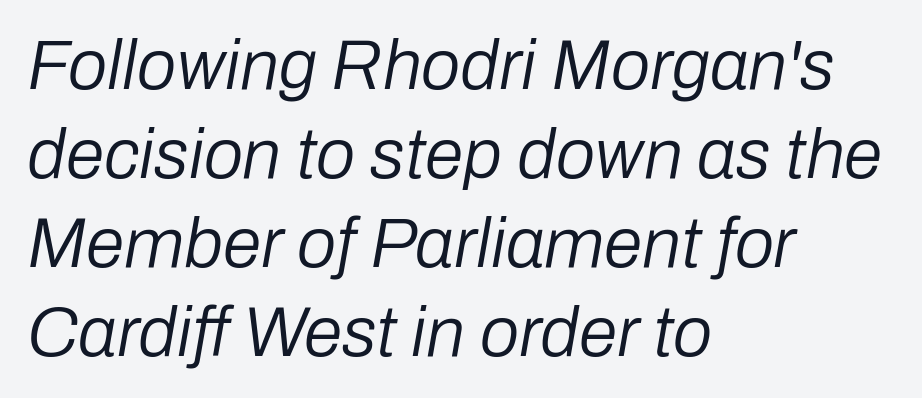
Q: Is the text bold? A: No.
Q: Is the text italic (slanted)? A: Yes, it leans right by about 10 degrees.
Q: Is the text underlined? A: No.
Q: How is the paragraph aligned? A: Left-aligned.
Q: Is the spacing between letters normal or unusually wide? A: Normal.
Q: Is the spacing between lines tight, normal or loose? A: Normal.
Q: Width (condensed, normal, or wide)? A: Normal.
Q: Stroke contrast? A: Low.
Q: x-height? A: Medium.
Q: Monospaced? A: No.
